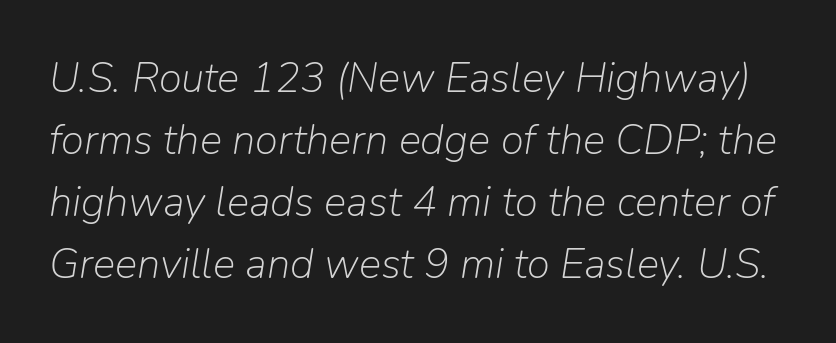
Q: Is the text bold? A: No.
Q: Is the text italic (slanted)? A: Yes, it leans right by about 9 degrees.
Q: Is the text underlined? A: No.
Q: Is the spacing between letters normal or unusually wide? A: Normal.
Q: Is the spacing between lines tight, normal or loose? A: Normal.
Q: Width (condensed, normal, or wide)? A: Normal.
Q: Stroke contrast? A: Low.
Q: x-height? A: Medium.
Q: Monospaced? A: No.
